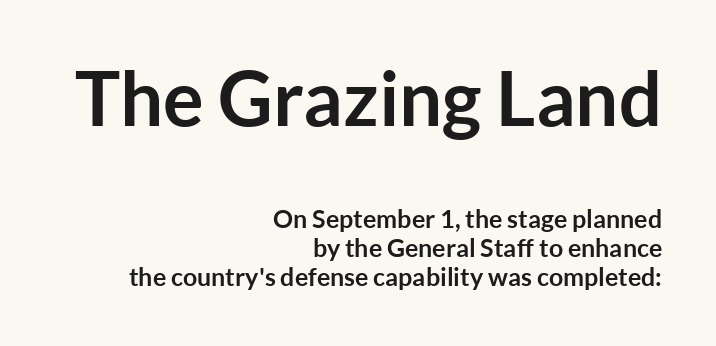
The image shows 76 px semibold sans-serif type, upright; set right-aligned, line spacing 1.17x, normal letter spacing, not underlined; the first (top) block is 3.04x larger; low stroke contrast and a medium x-height.
